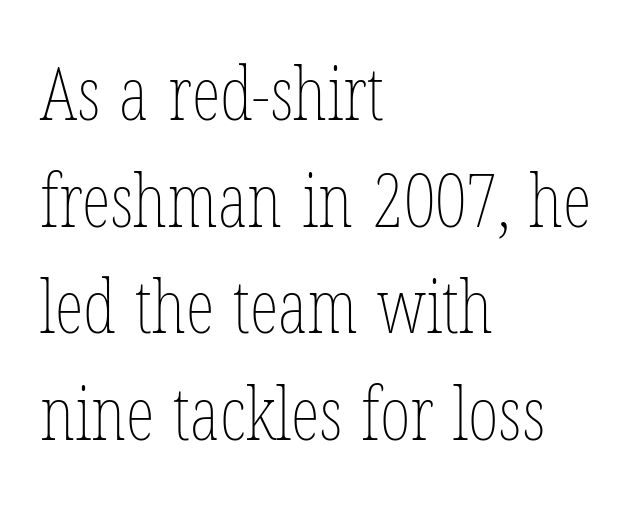
The setting favours the left margin, as ordinary paragraphs usually do. The face used here is rendered with its standard letterfit. Nobody drew a line under any word here. The leading is moderate, giving the passage an even texture. Does the lettering tilt? It doesn't — this is upright.
